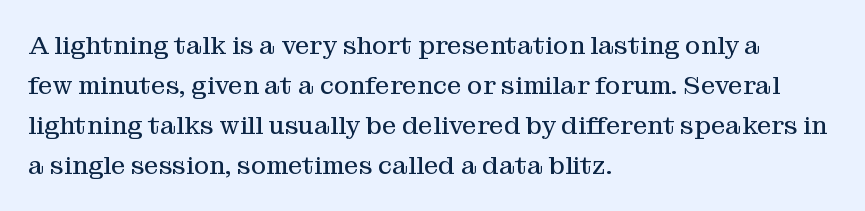
Q: Is the text bold? A: No.
Q: Is the text italic (slanted)? A: No, it is upright.
Q: Is the text underlined? A: No.
Q: How is the paragraph aligned? A: Left-aligned.
Q: Is the spacing between letters normal or unusually wide? A: Normal.
Q: Is the spacing between lines tight, normal or loose? A: Normal.
